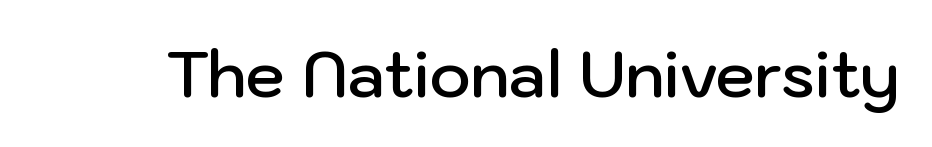
Notice how the stems are strictly vertical — no italics here. Check where the strokes stop: nothing finishes them off — pure sans. Stems and bowls a touch heavier than normal — semibold. The face used here is proportionally spaced, like ordinary book or web type.
